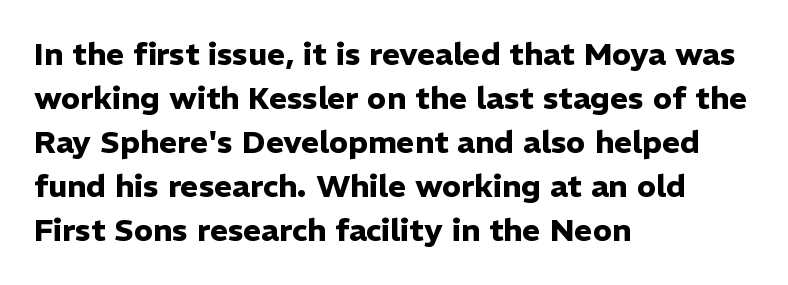
The image shows 31 px heavy sans-serif type, upright; set left-aligned, normal line spacing (1.42x), normal letter spacing, not underlined; low stroke contrast and a medium x-height.
